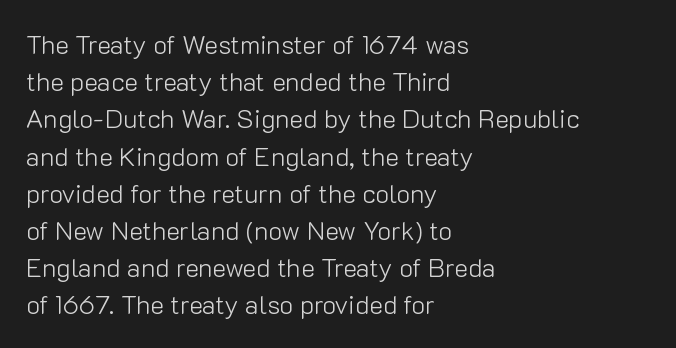
{"italic": "no", "bold": "no", "underline": "no", "align": "left", "line_spacing": "normal", "line_spacing_ratio": 1.43, "letter_spacing": "normal", "letter_spacing_em": 0.0, "glyph_px": 26}
